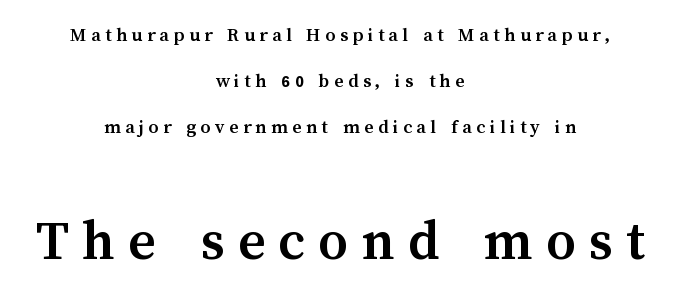
Q: Is the text bold? A: Yes.
Q: Is the text italic (slanted)? A: No, it is upright.
Q: Is the text underlined? A: No.
Q: How is the paragraph aligned? A: Centered.
Q: Is the spacing between letters normal or unusually wide? A: Unusually wide.
Q: Is the spacing between lines tight, normal or loose? A: Loose.
Q: Which block of text is set in a larger size, the first (top) or the second (bottom)? A: The second (bottom) one.
Q: Width (condensed, normal, or wide)? A: Normal.
Q: Stroke contrast? A: Medium.
Q: x-height? A: Medium.
Q: Monospaced? A: No.
